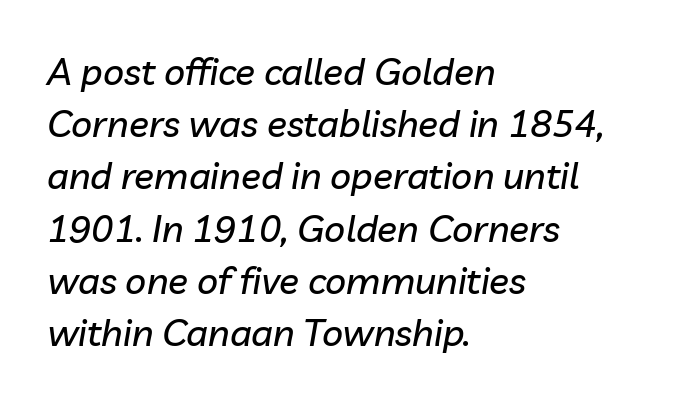
{"italic": "yes", "lean": "right", "slant_degrees": 10, "width": "normal", "stroke_contrast": "low", "x_height": "medium", "monospaced": "no", "underline": "no", "align": "left", "line_spacing": "normal", "line_spacing_ratio": 1.41, "letter_spacing": "normal", "letter_spacing_em": 0.0, "glyph_px": 37}
